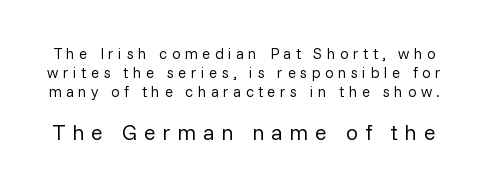
The image shows 22 px text type, upright; set normal line spacing (1.26x), unusually wide letter spacing (+0.3 em), not underlined; the second (bottom) block is 1.47x larger.
